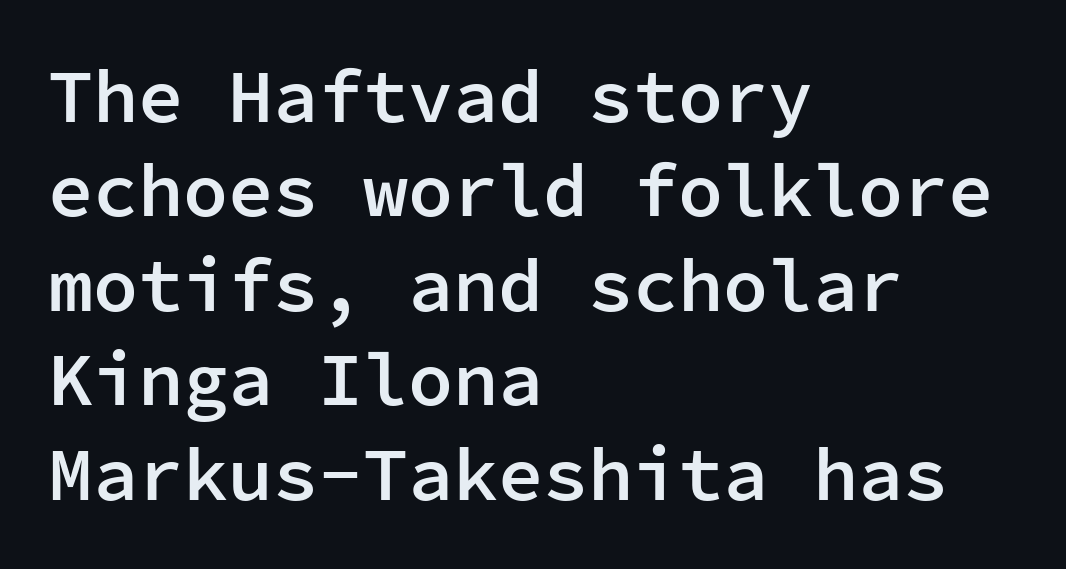
The image shows 75 px semibold sans-serif type, upright, monospaced; set left-aligned, normal line spacing (1.26x), normal letter spacing, not underlined; low stroke contrast and a medium x-height.
